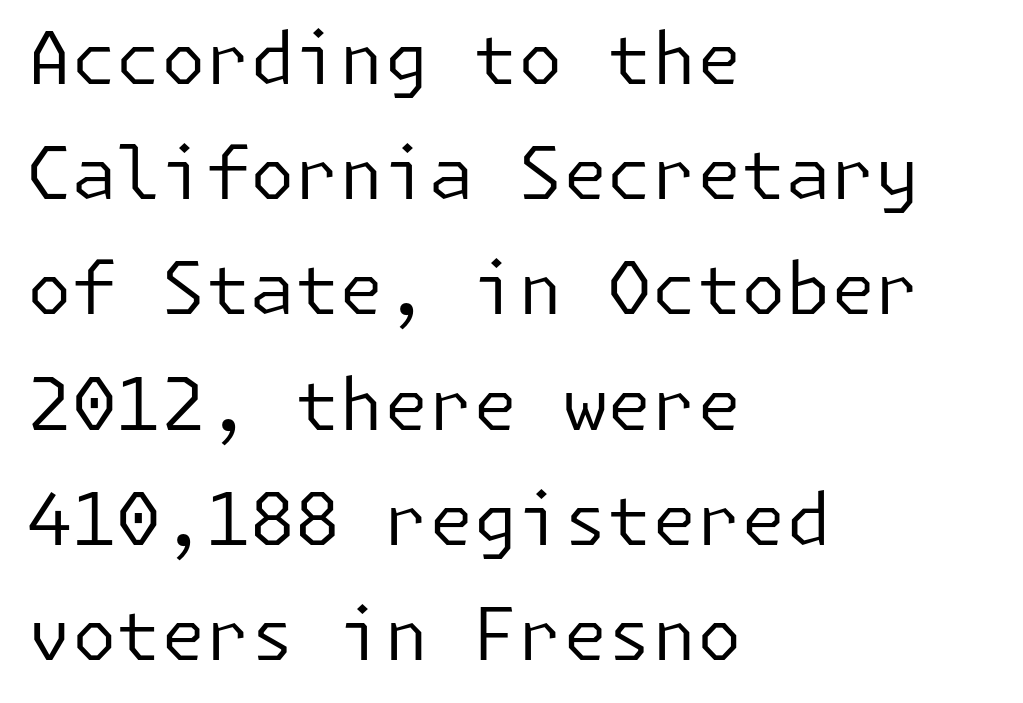
The image shows 72 px regular-weight sans-serif type, upright; set left-aligned, normal line spacing (1.6x), normal letter spacing, not underlined; low stroke contrast and a medium x-height.
